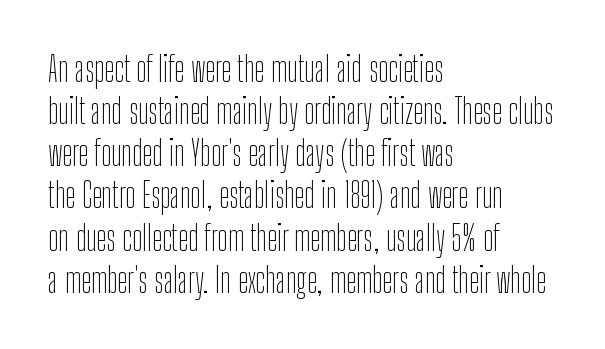
The image shows 34 px thin, condensed sans-serif type, upright; set left-aligned, line spacing 1.24x, normal letter spacing, not underlined; low stroke contrast and a medium x-height.
